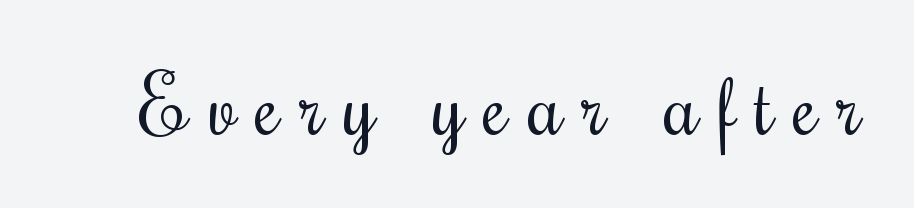
This sample has the flowing, uneven cadence of proportional lettering. Bold? No — there's no thickening of the strokes. The gaps between neighbouring characters are conspicuously large. The specimen omits any rule beneath the text block's lines.
